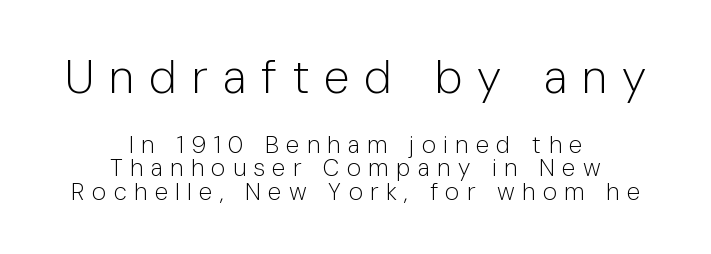
The image shows 47 px light sans-serif type, upright; set centered, tight line spacing (0.97x), unusually wide letter spacing (+0.31 em), not underlined; the first (top) block is 1.96x larger; low stroke contrast and a medium x-height.
